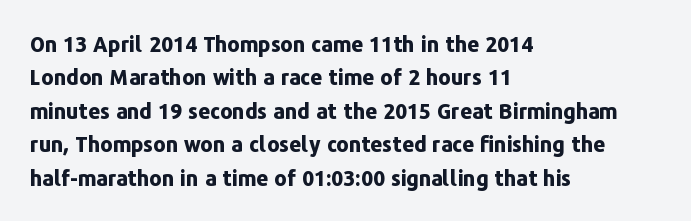
The lines sit at an ordinary, default distance from one another. Bare-footed words on every line. The rendering uses a bold face; every stroke is thick and dark. Posture: upright roman.
